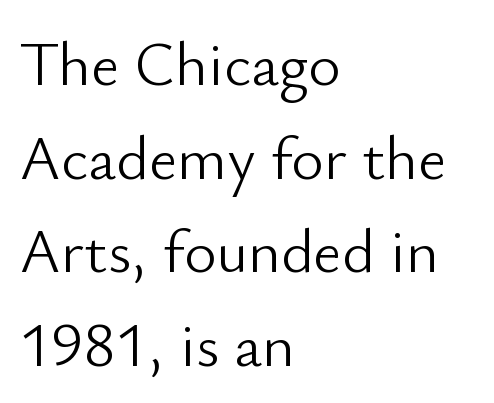
Q: Is the text bold? A: No.
Q: Is the text italic (slanted)? A: No, it is upright.
Q: Is the typeface a serif or a sans-serif typeface? A: Sans-serif.
Q: Is the text underlined? A: No.
Q: How is the paragraph aligned? A: Left-aligned.
Q: Is the spacing between letters normal or unusually wide? A: Normal.
Q: Is the spacing between lines tight, normal or loose? A: Normal.
Q: Width (condensed, normal, or wide)? A: Normal.
Q: Stroke contrast? A: Low.
Q: x-height? A: Small.
Q: Monospaced? A: No.
